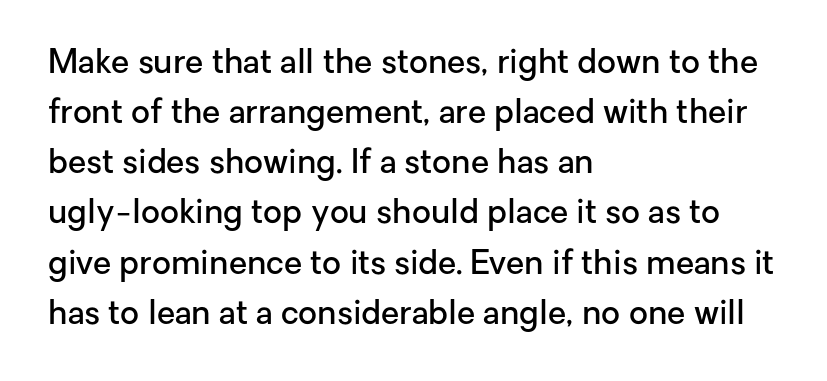
Looks like regular typesetting: each glyph gets only the width it needs. Normally led — the rows are evenly, conventionally spaced. Typographically, this falls in the sans-serif category. This is moderately heavy type, rendered in semibold. Ordinary non-slanted type is in use. The lines are quadded left.
